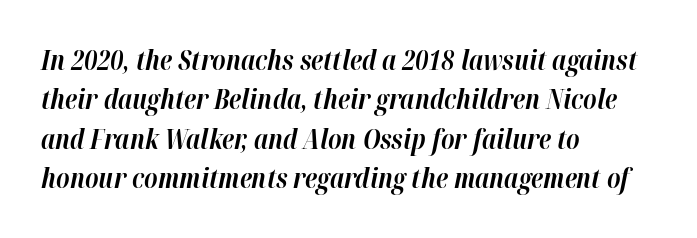
{"italic": "yes", "lean": "right", "slant_degrees": 12, "bold": "yes", "underline": "no", "align": "left", "line_spacing": "normal", "line_spacing_ratio": 1.46, "letter_spacing": "normal", "letter_spacing_em": 0.0, "glyph_px": 27}
